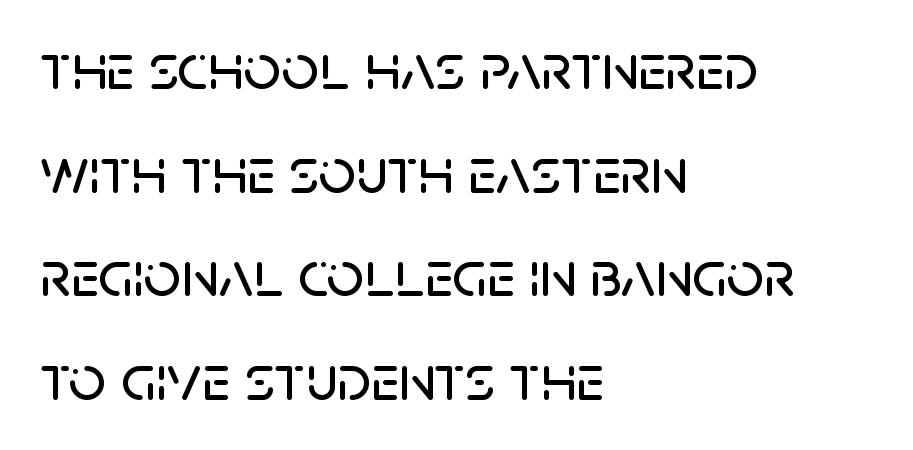
The paragraph shown leans on its left margin. Here the designer chose a conventional face with non-uniform glyph widths. The glyphs in this specimen are sans serif. The gap between lines stays unmarked. No italicization has been applied; the sample stays upright.
